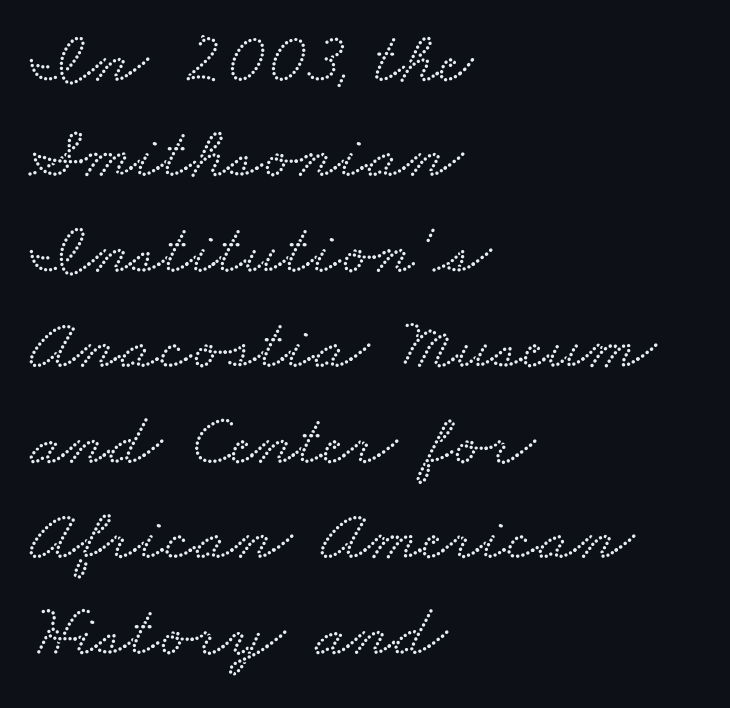
Q: Is the typeface a serif or a sans-serif typeface? A: Serif.
Q: Is the text underlined? A: No.
Q: How is the paragraph aligned? A: Left-aligned.
Q: Is the spacing between letters normal or unusually wide? A: Normal.
Q: Is the spacing between lines tight, normal or loose? A: Normal.
Q: Width (condensed, normal, or wide)? A: Wide.
Q: Stroke contrast? A: Low.
Q: x-height? A: Small.
Q: Monospaced? A: No.
